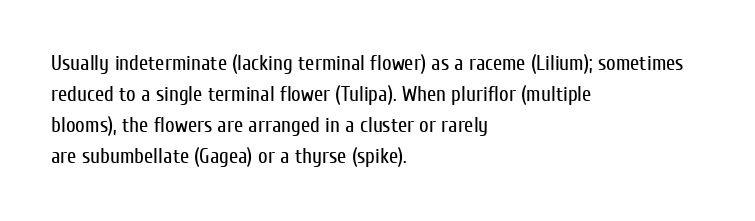
The image shows 21 px text type, upright; set left-aligned, normal line spacing (1.48x), normal letter spacing, not underlined.
